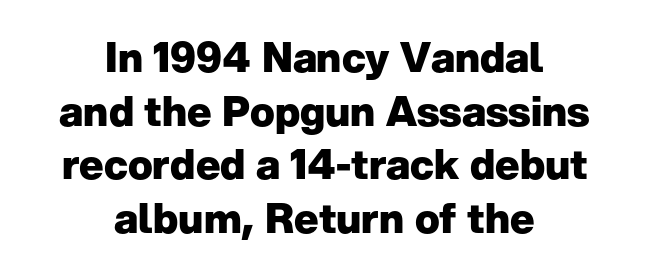
One glance says typical: line gaps are just what's usual. These lines are composed in type without serifs. If you drew a line through each stem, it would be perfectly vertical. Reading down the block, each line starts at a different indent, mirrored at its end. Heavy, bold letterforms.
